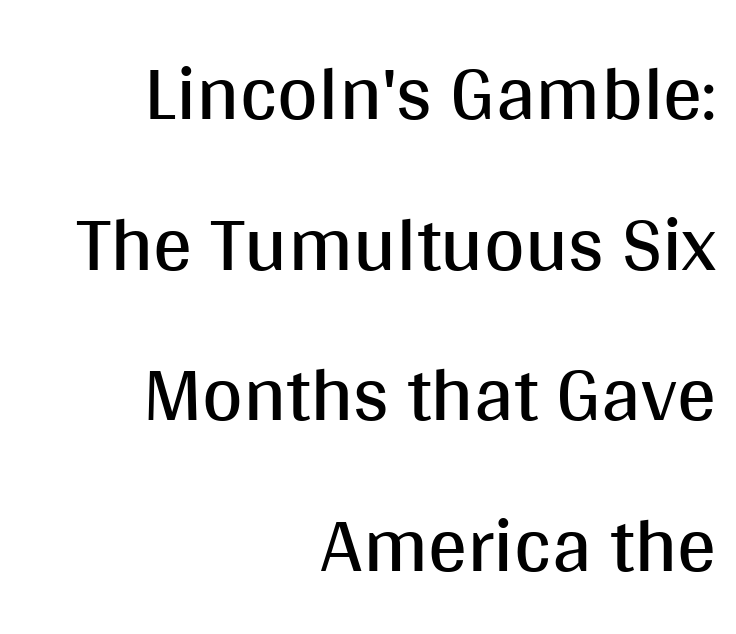
Q: Is the text bold? A: No.
Q: Is the text italic (slanted)? A: No, it is upright.
Q: Is the typeface a serif or a sans-serif typeface? A: Sans-serif.
Q: Is the text underlined? A: No.
Q: How is the paragraph aligned? A: Right-aligned.
Q: Is the spacing between letters normal or unusually wide? A: Normal.
Q: Is the spacing between lines tight, normal or loose? A: Loose.
Q: Width (condensed, normal, or wide)? A: Normal.
Q: Stroke contrast? A: Medium.
Q: x-height? A: Large.
Q: Monospaced? A: No.
